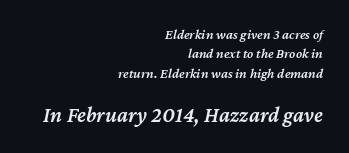
{"italic": "yes", "lean": "right", "slant_degrees": 12, "bold": "semi", "underline": "no", "align": "right", "line_spacing": "normal", "line_spacing_ratio": 1.39, "letter_spacing": "normal", "letter_spacing_em": 0.0, "larger_block": "second", "size_ratio": 1.57, "glyph_px": 22}
